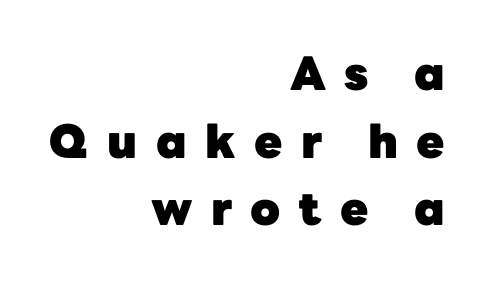
The image shows 46 px heavy sans-serif type, upright; set right-aligned, normal line spacing (1.47x), unusually wide letter spacing (+0.4 em), not underlined; low stroke contrast and a medium x-height.
